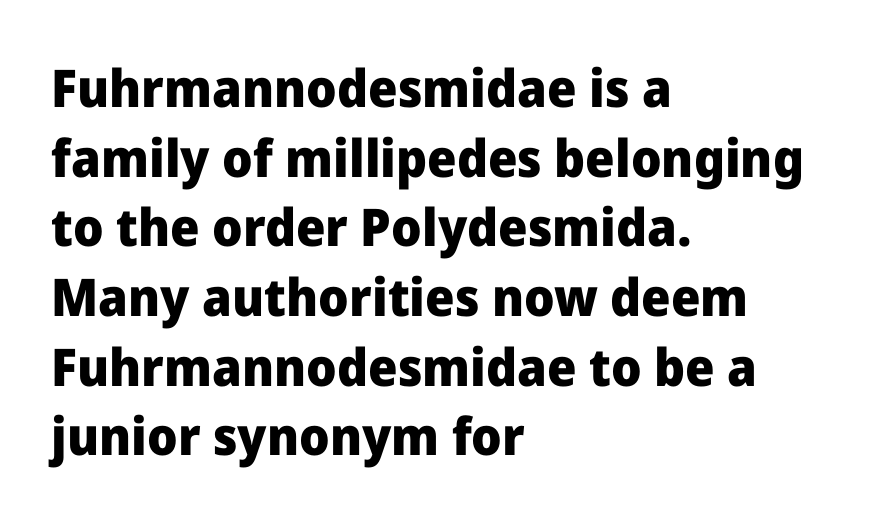
{"serif": "no", "italic": "no", "bold": "yes", "weight": "heavy", "width": "normal", "stroke_contrast": "low", "x_height": "medium", "monospaced": "no", "underline": "no", "align": "left", "line_spacing": "normal", "line_spacing_ratio": 1.34, "letter_spacing": "normal", "letter_spacing_em": 0.0, "glyph_px": 52}
